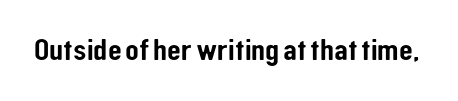
Q: Is the text italic (slanted)? A: No, it is upright.
Q: Is the typeface a serif or a sans-serif typeface? A: Sans-serif.
Q: Is the text underlined? A: No.
Q: Is the spacing between letters normal or unusually wide? A: Normal.
Q: Width (condensed, normal, or wide)? A: Condensed.
Q: Stroke contrast? A: Low.
Q: x-height? A: Medium.
Q: Monospaced? A: No.
